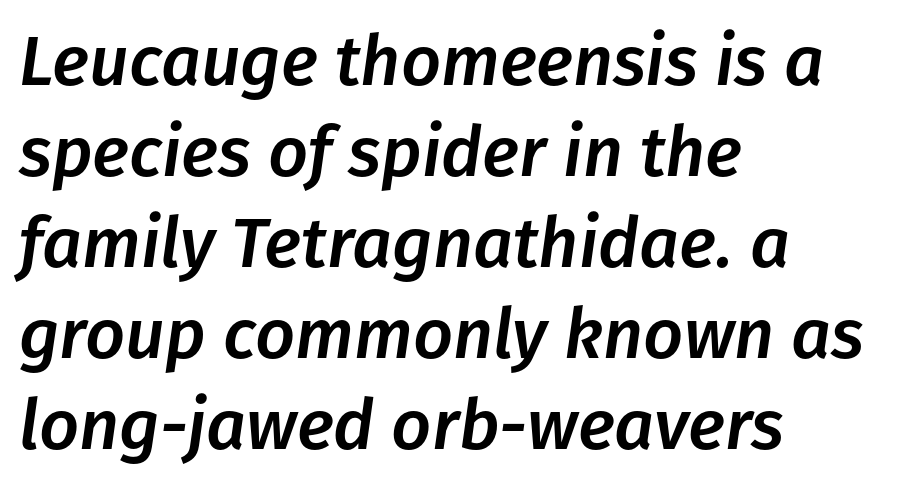
{"italic": "yes", "lean": "right", "slant_degrees": 8, "width": "normal", "stroke_contrast": "low", "x_height": "medium", "monospaced": "no", "underline": "no", "align": "left", "line_spacing": "normal", "line_spacing_ratio": 1.3, "letter_spacing": "normal", "letter_spacing_em": 0.0, "glyph_px": 70}
